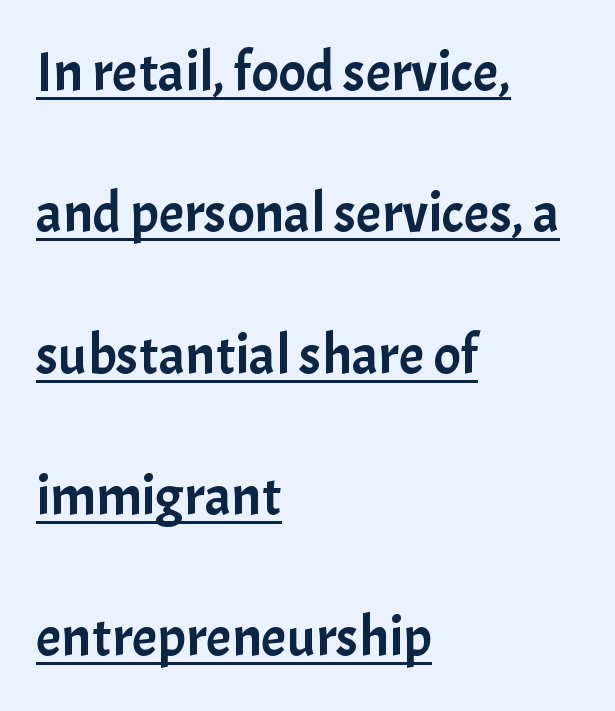
Q: Is the text italic (slanted)? A: No, it is upright.
Q: Is the typeface a serif or a sans-serif typeface? A: Sans-serif.
Q: Is the text underlined? A: Yes.
Q: How is the paragraph aligned? A: Left-aligned.
Q: Is the spacing between letters normal or unusually wide? A: Normal.
Q: Is the spacing between lines tight, normal or loose? A: Loose.
Q: Width (condensed, normal, or wide)? A: Normal.
Q: Stroke contrast? A: Low.
Q: x-height? A: Medium.
Q: Monospaced? A: No.
